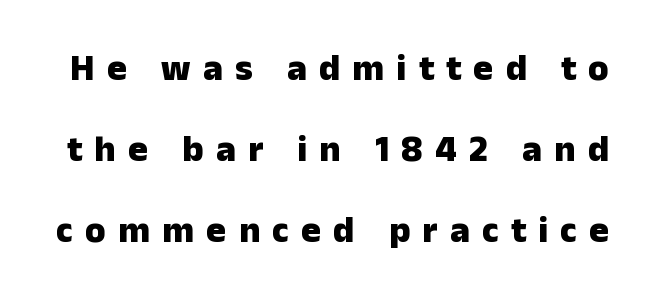
The image shows 37 px heavy sans-serif type, upright; set loose line spacing (2.19x), unusually wide letter spacing (+0.33 em), not underlined; low stroke contrast and a medium x-height.
